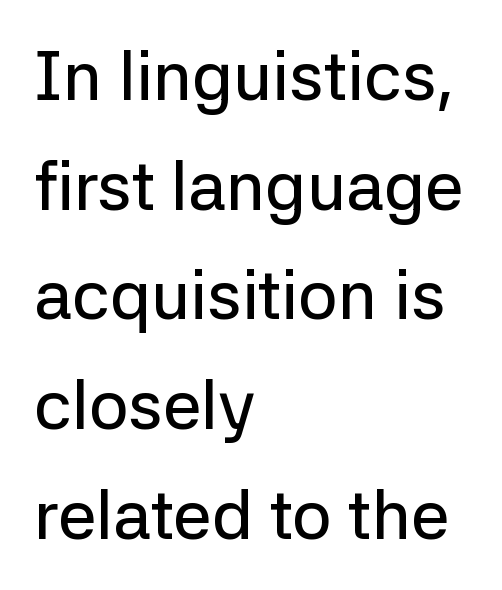
The image shows 69 px sans-serif type, upright; set left-aligned, normal line spacing (1.59x), normal letter spacing, not underlined; low stroke contrast and a medium x-height.
